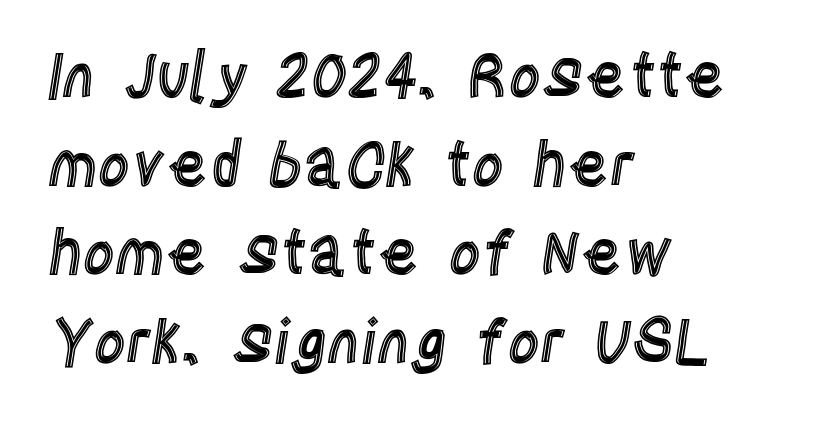
Q: Is the text italic (slanted)? A: Yes.
Q: Is the text underlined? A: No.
Q: How is the paragraph aligned? A: Left-aligned.
Q: Is the spacing between letters normal or unusually wide? A: Normal.
Q: Is the spacing between lines tight, normal or loose? A: Normal.
Q: Width (condensed, normal, or wide)? A: Condensed.
Q: x-height? A: Large.
Q: Monospaced? A: No.
